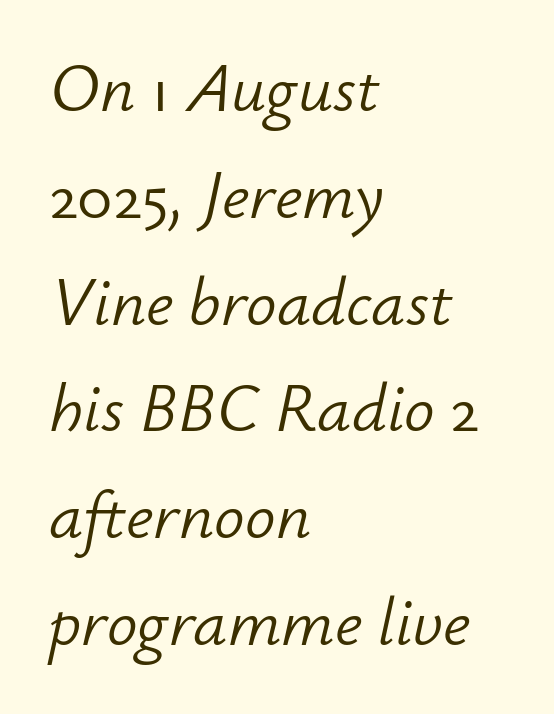
Q: Is the text bold? A: No.
Q: Is the text italic (slanted)? A: Yes, it leans right by about 12 degrees.
Q: Is the text underlined? A: No.
Q: How is the paragraph aligned? A: Left-aligned.
Q: Is the spacing between letters normal or unusually wide? A: Normal.
Q: Is the spacing between lines tight, normal or loose? A: Normal.
Q: Width (condensed, normal, or wide)? A: Normal.
Q: Stroke contrast? A: Low.
Q: x-height? A: Small.
Q: Monospaced? A: No.
